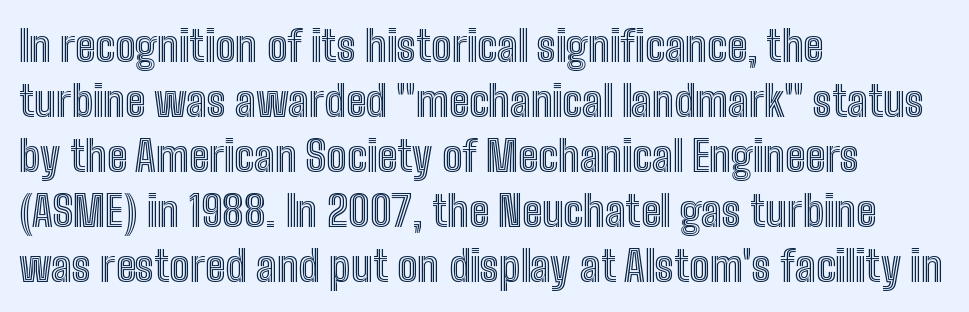
{"italic": "no", "width": "condensed", "x_height": "medium", "monospaced": "no", "underline": "no", "align": "left", "line_spacing": "normal", "line_spacing_ratio": 1.28, "letter_spacing": "normal", "letter_spacing_em": 0.0, "glyph_px": 43}
